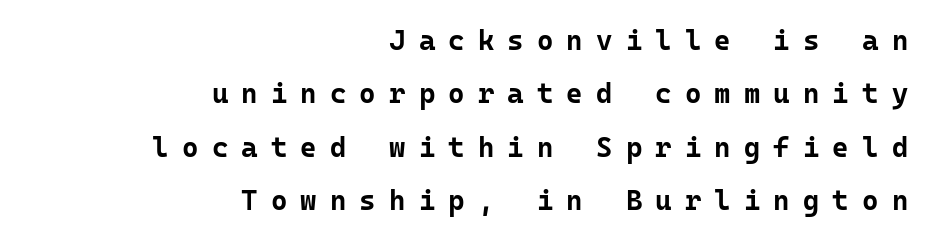
The image shows 28 px bold sans-serif type, upright, monospaced; set right-aligned, loose line spacing (1.91x), unusually wide letter spacing (+0.47 em), not underlined; low stroke contrast and a medium x-height.
